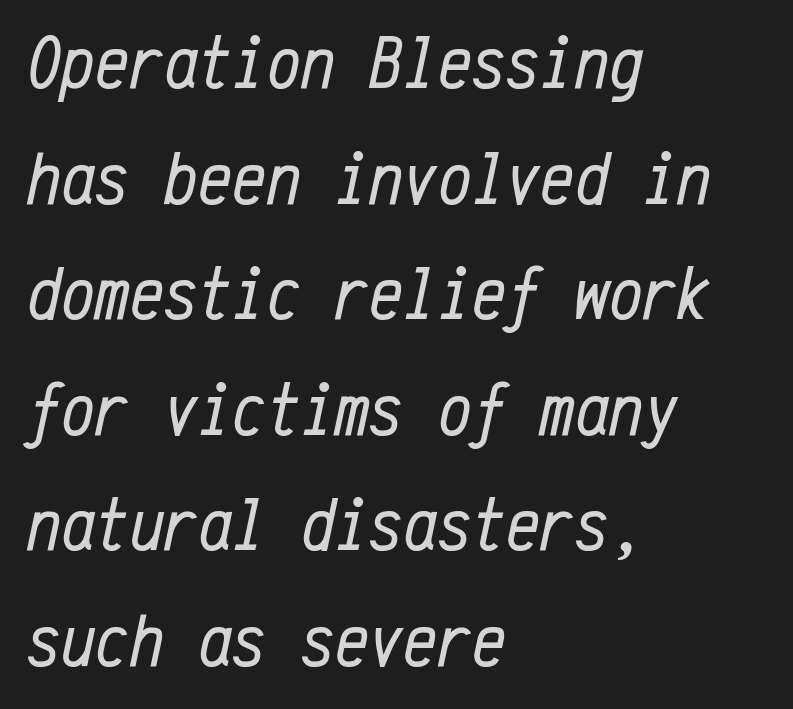
Just letters on the line, the space beneath them empty. Bold? No — there's no thickening of the strokes. The letters march in equal steps, a hallmark of fixed-pitch type. Nobody touched the tracking dial on this one. Looking at the ascenders, they clearly lean. Vertical spacing — default.
